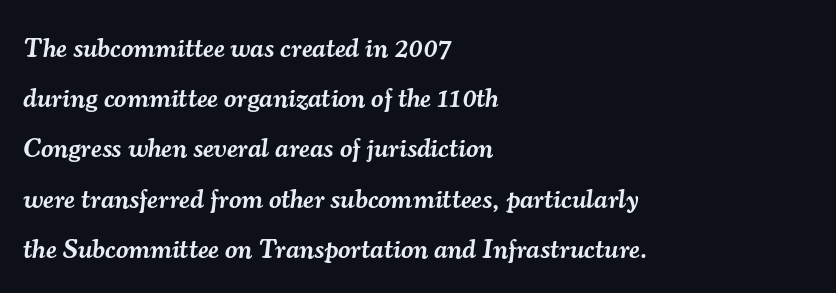
{"italic": "yes", "lean": "right", "slant_degrees": 7, "bold": "semi", "underline": "no", "align": "left", "line_spacing_ratio": 1.86, "letter_spacing": "normal", "letter_spacing_em": 0.0, "glyph_px": 27}
